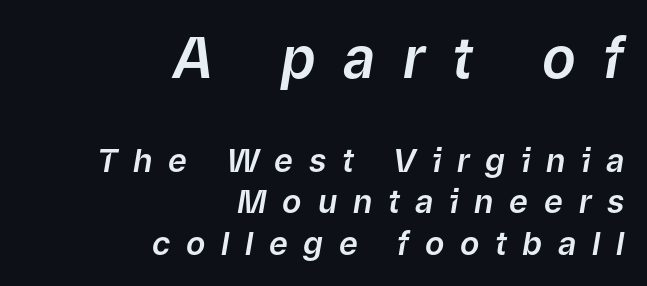
{"italic": "yes", "lean": "right", "slant_degrees": 9, "width": "normal", "stroke_contrast": "low", "x_height": "medium", "monospaced": "no", "underline": "no", "align": "right", "line_spacing": "normal", "line_spacing_ratio": 1.3, "letter_spacing": "wide", "letter_spacing_em": 0.49, "larger_block": "first", "size_ratio": 1.75, "glyph_px": 56}
